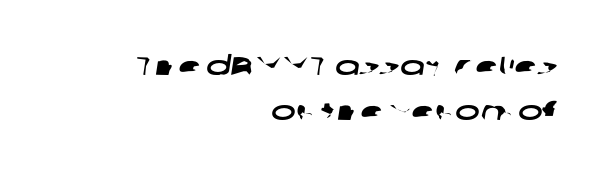
Q: Is the text underlined? A: No.
Q: How is the paragraph aligned? A: Right-aligned.
Q: Is the spacing between letters normal or unusually wide? A: Normal.
